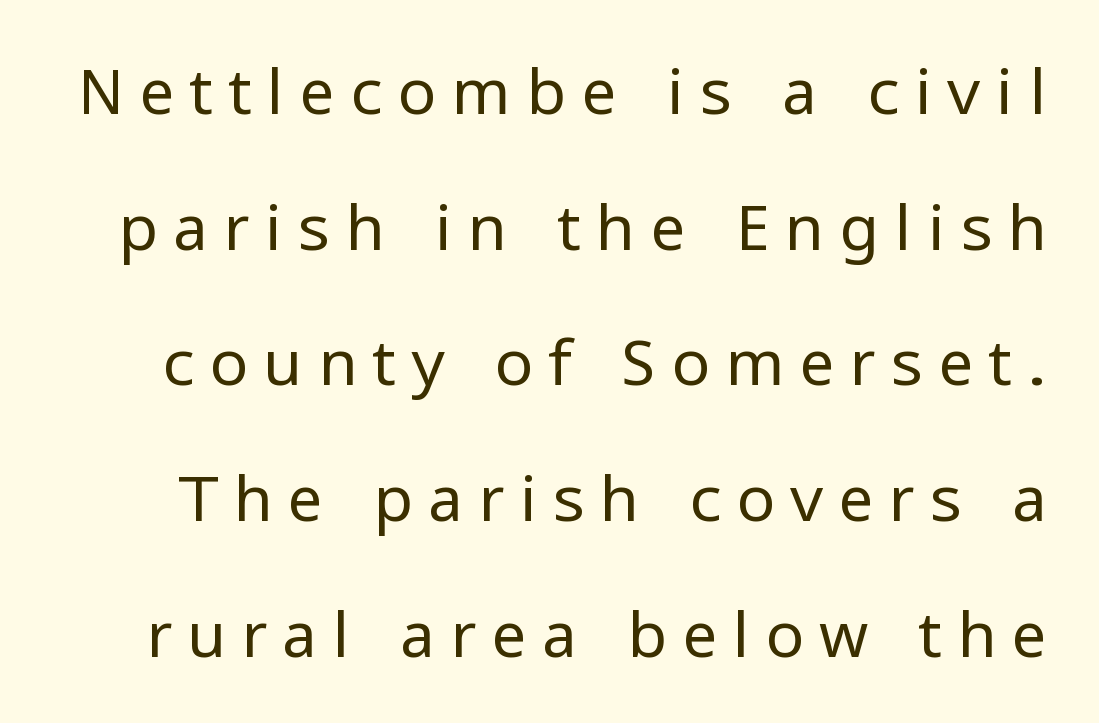
Q: Is the text bold? A: No.
Q: Is the text italic (slanted)? A: No, it is upright.
Q: Is the typeface a serif or a sans-serif typeface? A: Sans-serif.
Q: Is the text underlined? A: No.
Q: Is the spacing between letters normal or unusually wide? A: Unusually wide.
Q: Is the spacing between lines tight, normal or loose? A: Loose.
Q: Width (condensed, normal, or wide)? A: Normal.
Q: Stroke contrast? A: Low.
Q: x-height? A: Medium.
Q: Monospaced? A: No.
